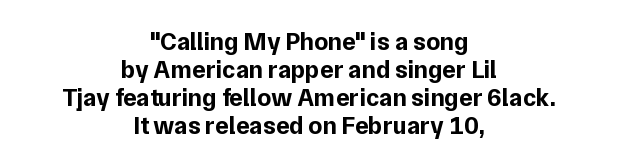
A typesetter would call this zero additional tracking. The characters look thick and weighty, a clear bold. The leading is snug, giving the passage a crowded texture. Posture: straight, roman, zero tilt.
